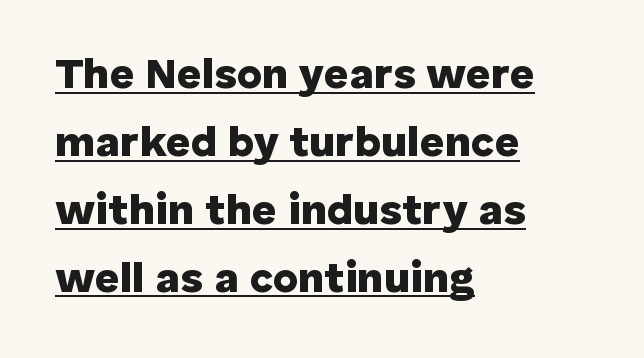
What kind of face is this? One without serifs — a sans. Compared with undecorated copy, this sample adds a rule below the words. The face used here has the dense, thick strokes of a bold. Upright lettering throughout. A typesetter would call this leading conventional body-copy spacing. Honestly, the letter spacing is just normal — you wouldn't notice it.
